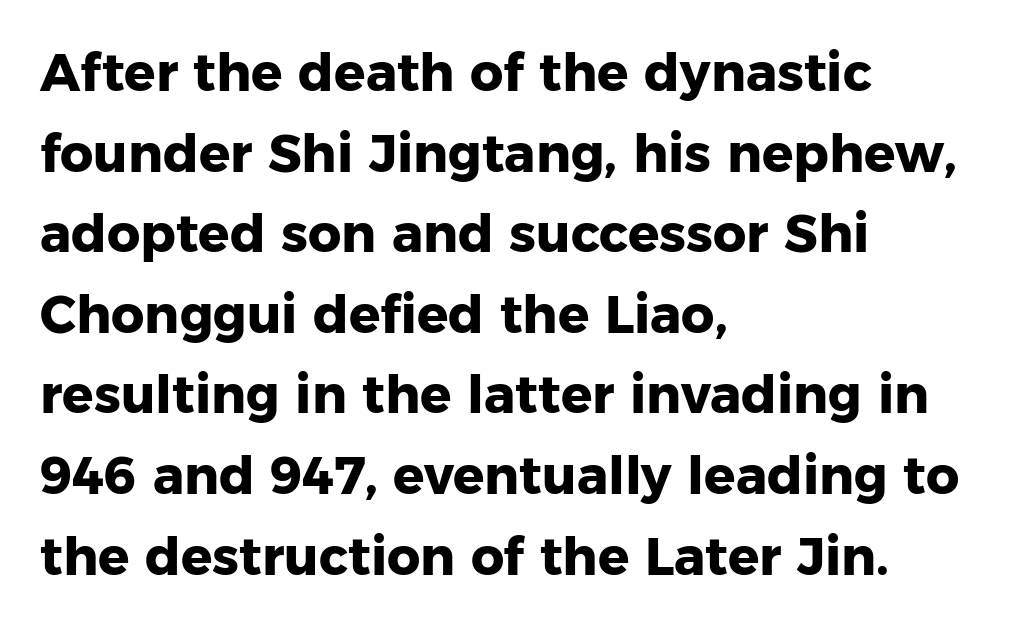
{"serif": "no", "italic": "no", "bold": "yes", "weight": "heavy", "width": "normal", "stroke_contrast": "low", "x_height": "medium", "monospaced": "no", "underline": "no", "align": "left", "line_spacing": "normal", "line_spacing_ratio": 1.55, "letter_spacing": "normal", "letter_spacing_em": 0.0, "glyph_px": 52}
